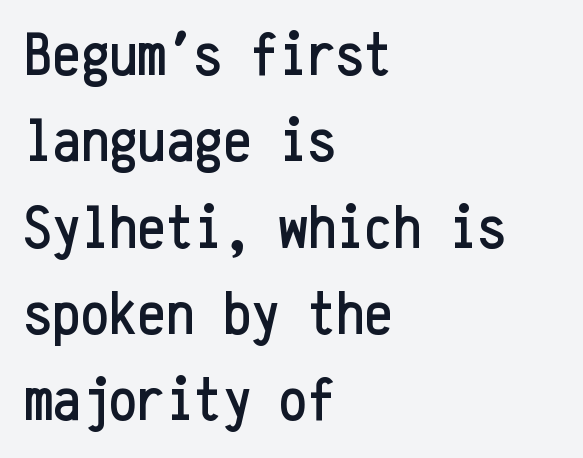
Check where the strokes stop: nothing finishes them off — pure sans. The typesetter chose a ragged-right arrangement here. Glyph-to-glyph distance matches everyday printed text. A clean baseline with only descenders dipping below it.
